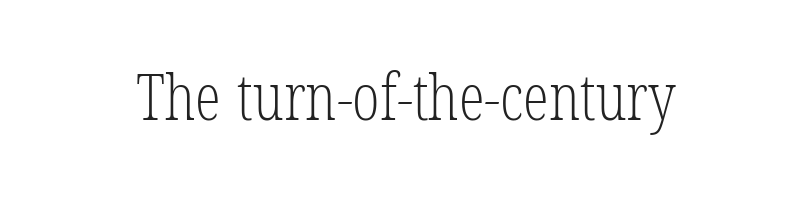
Q: Is the text bold? A: No.
Q: Is the typeface a serif or a sans-serif typeface? A: Serif.
Q: Is the text underlined? A: No.
Q: Is the spacing between letters normal or unusually wide? A: Normal.
Q: Width (condensed, normal, or wide)? A: Condensed.
Q: Stroke contrast? A: Low.
Q: x-height? A: Medium.
Q: Monospaced? A: No.
